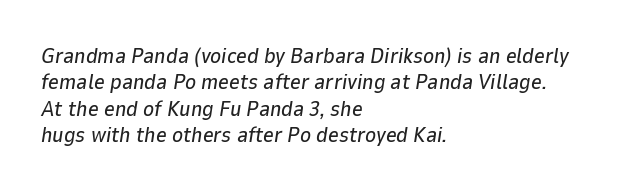
Descenders hang freely into open space. The rendering keeps characters at their native spacing. The passage shown leans; its letterforms are oblique. These lines are set flush left with a ragged right edge. Horizontal bands of white between lines are of average thickness.
